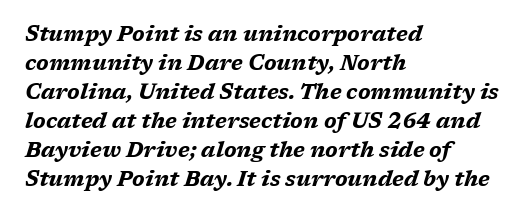
The image shows 21 px bold type, italic (leaning right); set left-aligned, normal line spacing (1.38x), normal letter spacing, not underlined.
